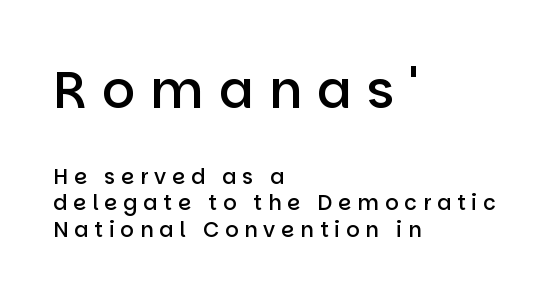
The image shows 52 px semibold sans-serif type, upright; set left-aligned, normal line spacing (1.27x), unusually wide letter spacing (+0.28 em), not underlined; the first (top) block is 2.48x larger; low stroke contrast and a large x-height.
